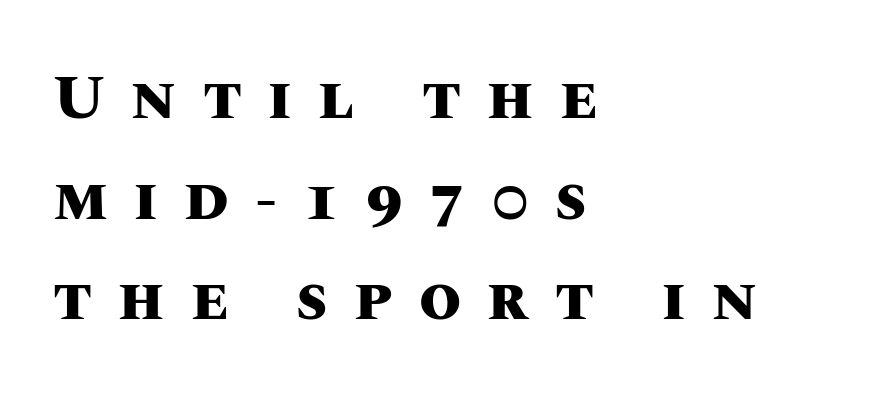
Q: Is the text bold? A: Yes.
Q: Is the text italic (slanted)? A: No, it is upright.
Q: Is the text underlined? A: No.
Q: How is the paragraph aligned? A: Left-aligned.
Q: Is the spacing between letters normal or unusually wide? A: Unusually wide.
Q: Is the spacing between lines tight, normal or loose? A: Normal.
Q: Width (condensed, normal, or wide)? A: Normal.
Q: Stroke contrast? A: Medium.
Q: x-height? A: Large.
Q: Monospaced? A: No.
